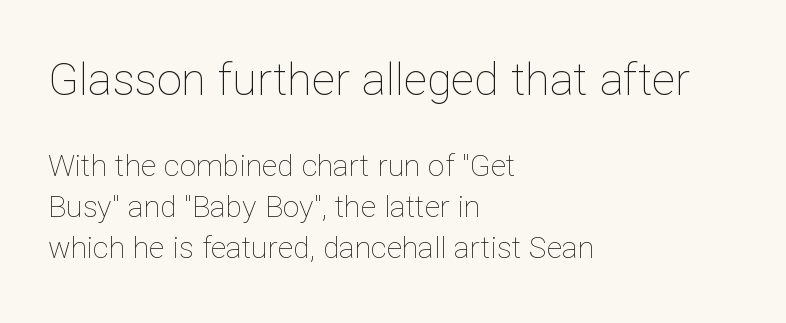
Lines of text with bare space underneath. Proportional: the letters do not fall into vertical columns. The more generous point size was reserved for the upper chunk. A student would call this left alignment; a typographer would say flush left, rag right.
